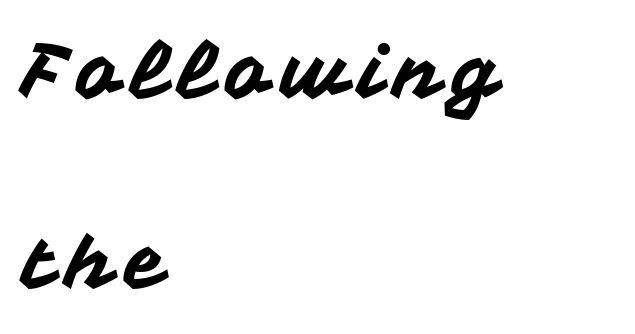
Line spacing here is loose. To sum up the face: it is a sans, with no serifs. Horizontal alignment here is leftward, the default for most running prose. Anything drawn beneath the words? Only blank space. Is this a fixed-width face? No — the glyphs have proportional, varying widths.
